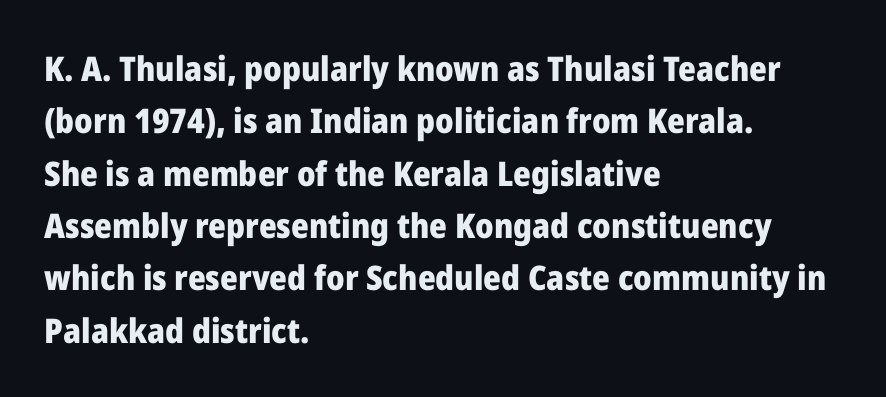
The image shows 34 px heavy sans-serif type, upright; set left-aligned, normal line spacing (1.54x), normal letter spacing, not underlined; low stroke contrast and a medium x-height.
